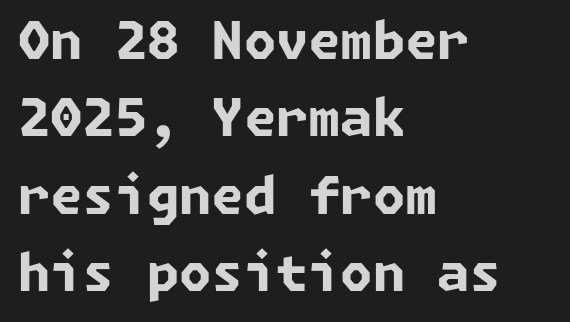
The image shows 52 px bold sans-serif type; set left-aligned, normal line spacing (1.49x), normal letter spacing, not underlined; low stroke contrast and a medium x-height.
